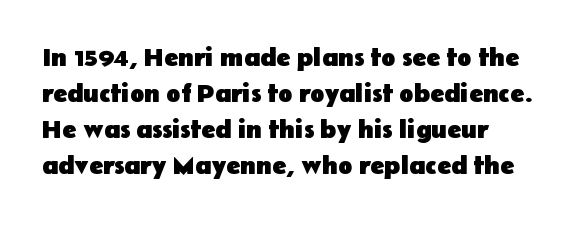
The image shows 26 px bold type, upright; set normal line spacing (1.39x), normal letter spacing, not underlined.
